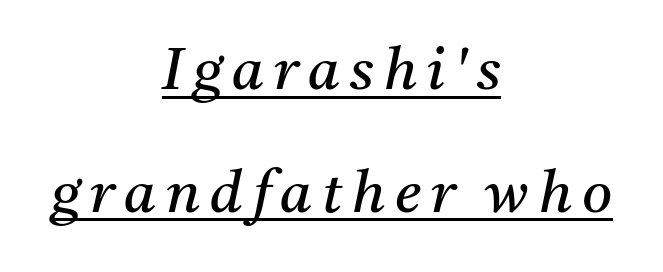
The image shows 58 px regular-weight serif type, italic (leaning right); set centered, loose line spacing (2.12x), underlined; medium stroke contrast and a medium x-height.
